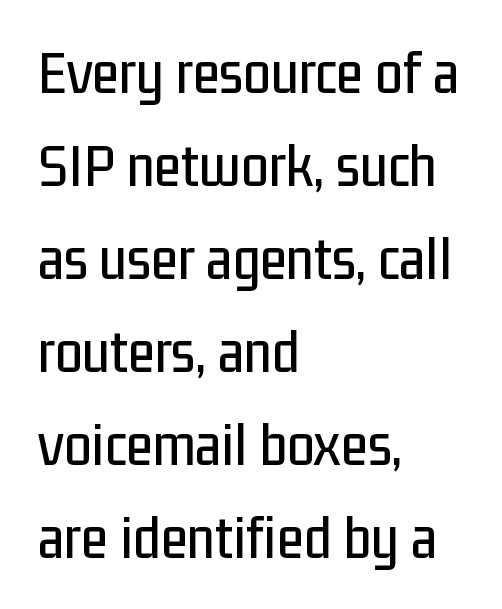
{"serif": "no", "italic": "no", "width": "condensed", "stroke_contrast": "low", "x_height": "medium", "monospaced": "no", "underline": "no", "align": "left", "line_spacing": "normal", "line_spacing_ratio": 1.5, "letter_spacing": "normal", "letter_spacing_em": 0.0, "glyph_px": 62}
